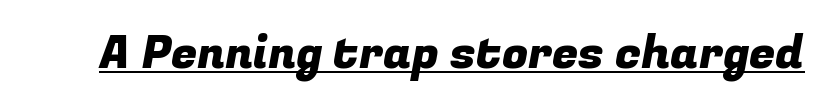
The image shows 47 px sans-serif type; set normal letter spacing, underlined; low stroke contrast and a medium x-height.
